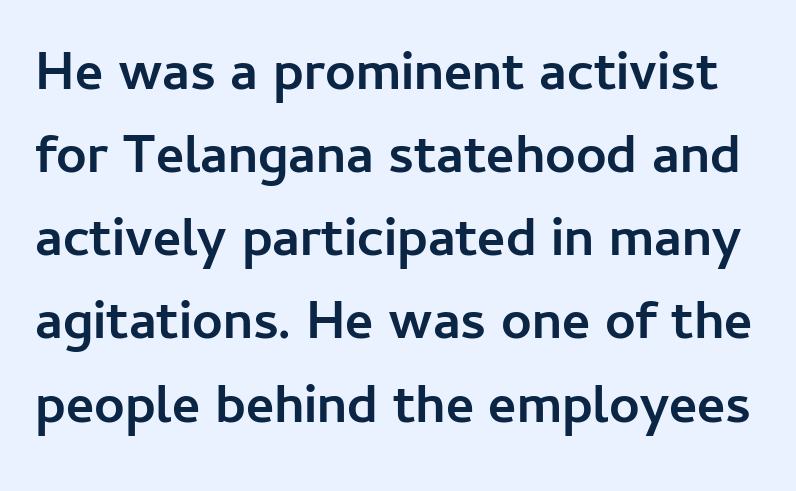
Observe the ordinary spacing: letters are neighbours, not strangers. Quick note: interline space is typical. The space beneath each line is pristine and unruled. Looks like regular typesetting: each glyph gets only the width it needs. These words are printed bold, with thick strokes throughout. A typesetter would mark this as roman, not italic.
